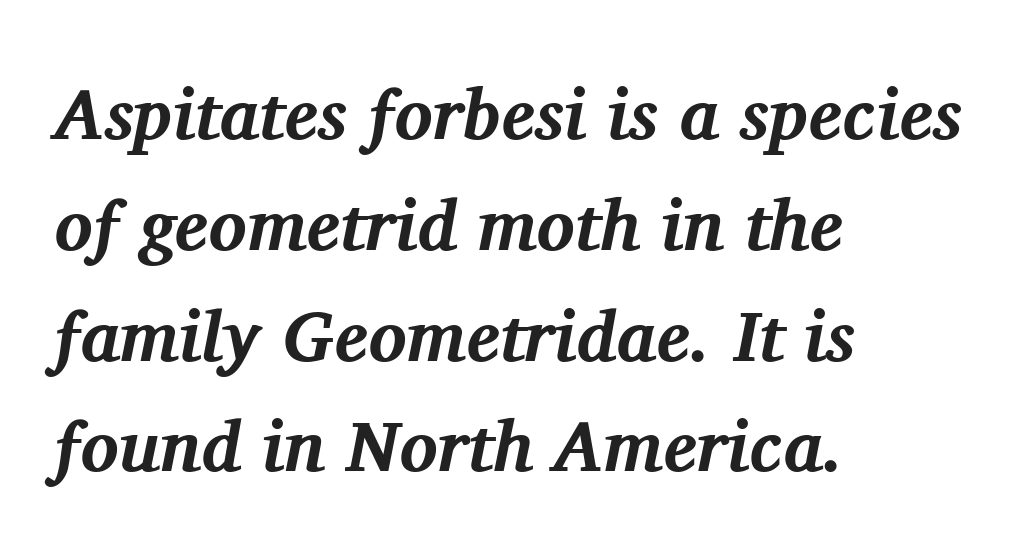
Q: Is the text bold? A: Yes.
Q: Is the text italic (slanted)? A: Yes, it leans right by about 11 degrees.
Q: Is the typeface a serif or a sans-serif typeface? A: Serif.
Q: Is the text underlined? A: No.
Q: How is the paragraph aligned? A: Left-aligned.
Q: Is the spacing between letters normal or unusually wide? A: Normal.
Q: Is the spacing between lines tight, normal or loose? A: Normal.
Q: Width (condensed, normal, or wide)? A: Normal.
Q: Stroke contrast? A: Medium.
Q: x-height? A: Medium.
Q: Monospaced? A: No.
